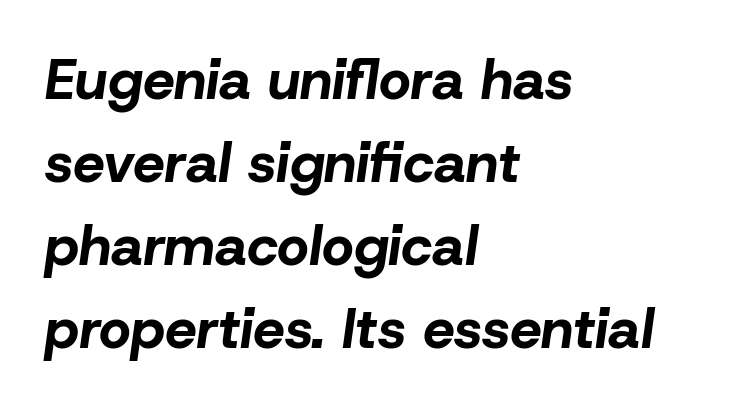
Q: Is the text bold? A: Yes.
Q: Is the text italic (slanted)? A: Yes, it leans right by about 8 degrees.
Q: Is the text underlined? A: No.
Q: How is the paragraph aligned? A: Left-aligned.
Q: Is the spacing between letters normal or unusually wide? A: Normal.
Q: Is the spacing between lines tight, normal or loose? A: Normal.
Q: Width (condensed, normal, or wide)? A: Normal.
Q: Stroke contrast? A: Low.
Q: x-height? A: Medium.
Q: Monospaced? A: No.
